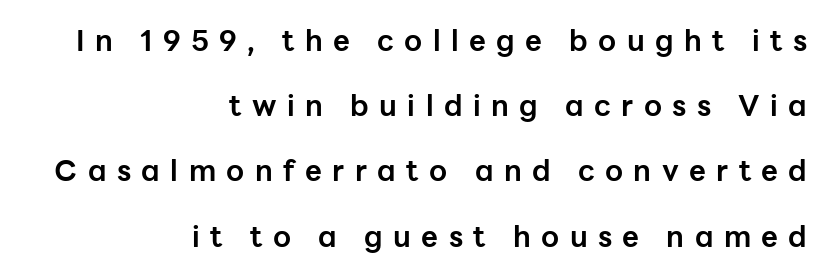
{"serif": "no", "italic": "no", "bold": "yes", "weight": "bold", "width": "normal", "stroke_contrast": "low", "x_height": "medium", "monospaced": "no", "underline": "no", "align": "right", "line_spacing": "loose", "line_spacing_ratio": 2.25, "letter_spacing": "wide", "letter_spacing_em": 0.36, "glyph_px": 29}
